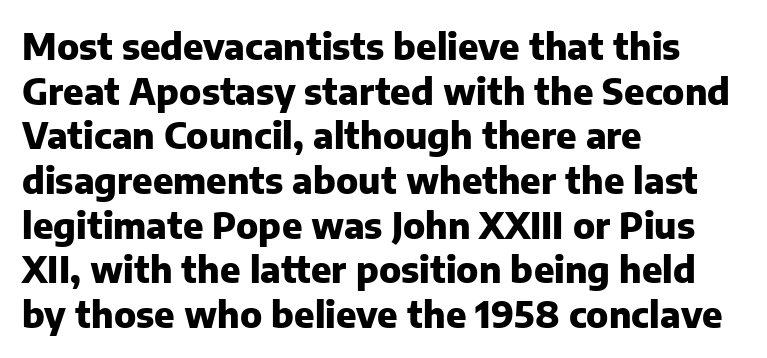
Set as a true bold cut, around the 700 mark. Font category for this specimen: sans-serif. Each letter keeps its own natural width here, so spacing adapts to shape. The gaps between neighbouring characters are ordinary and unremarkable. Do the letters lean? They stand straight.
